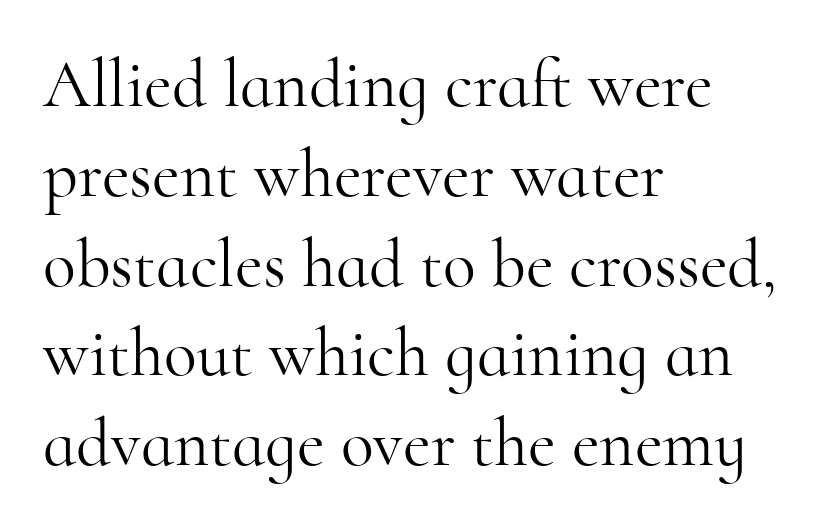
Q: Is the text bold? A: No.
Q: Is the text italic (slanted)? A: No, it is upright.
Q: Is the typeface a serif or a sans-serif typeface? A: Serif.
Q: Is the text underlined? A: No.
Q: How is the paragraph aligned? A: Left-aligned.
Q: Is the spacing between letters normal or unusually wide? A: Normal.
Q: Is the spacing between lines tight, normal or loose? A: Normal.
Q: Width (condensed, normal, or wide)? A: Normal.
Q: Stroke contrast? A: High.
Q: x-height? A: Small.
Q: Monospaced? A: No.
